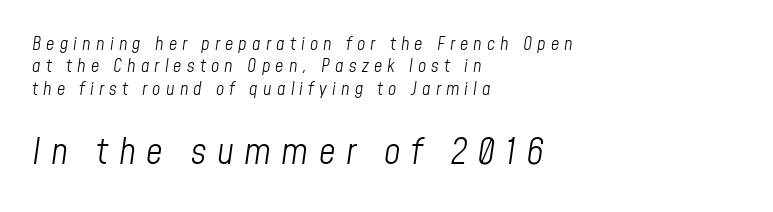
The image shows 36 px light, condensed type, italic (leaning right); set left-aligned, normal line spacing (1.25x), unusually wide letter spacing (+0.29 em), not underlined; the second (bottom) block is 2.0x larger; low stroke contrast and a medium x-height.
